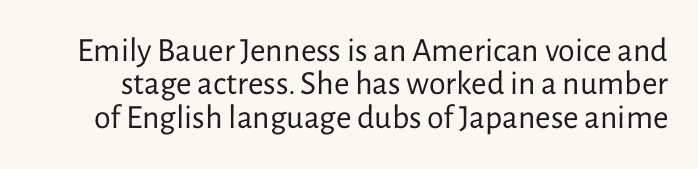
The image shows 34 px regular-weight sans-serif type, upright; set tight line spacing (0.98x), normal letter spacing, not underlined; low stroke contrast and a medium x-height.
